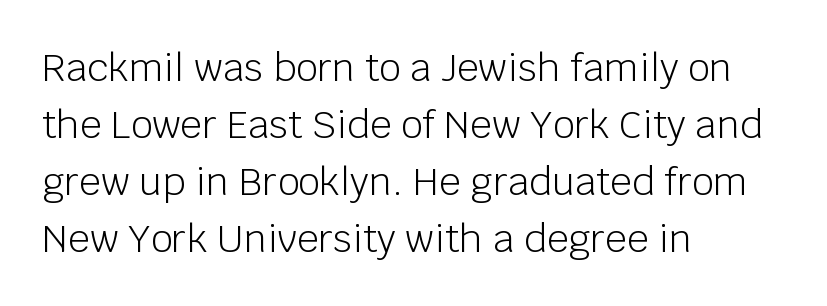
The image shows 38 px light sans-serif type, upright; set left-aligned, normal line spacing (1.5x), normal letter spacing, not underlined; low stroke contrast and a large x-height.
